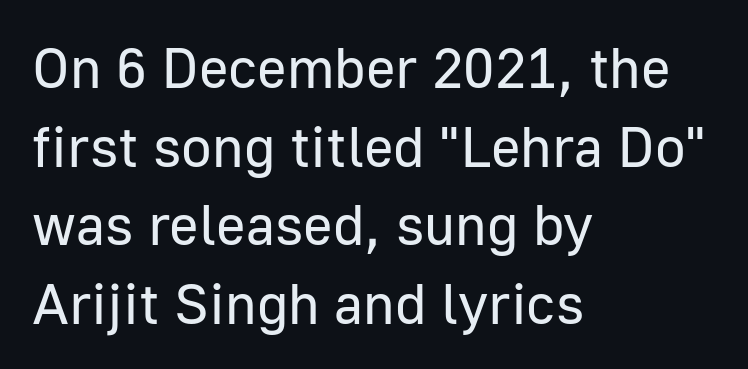
Q: Is the text bold? A: No.
Q: Is the text italic (slanted)? A: No, it is upright.
Q: Is the typeface a serif or a sans-serif typeface? A: Sans-serif.
Q: Is the text underlined? A: No.
Q: How is the paragraph aligned? A: Left-aligned.
Q: Is the spacing between letters normal or unusually wide? A: Normal.
Q: Is the spacing between lines tight, normal or loose? A: Normal.
Q: Width (condensed, normal, or wide)? A: Normal.
Q: Stroke contrast? A: Low.
Q: x-height? A: Medium.
Q: Monospaced? A: No.
